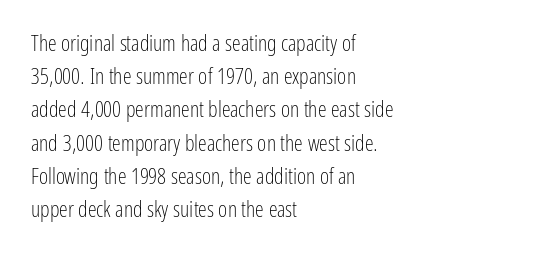
{"italic": "no", "bold": "no", "underline": "no", "align": "left", "line_spacing": "normal", "line_spacing_ratio": 1.51, "letter_spacing": "normal", "letter_spacing_em": 0.0, "glyph_px": 22}
